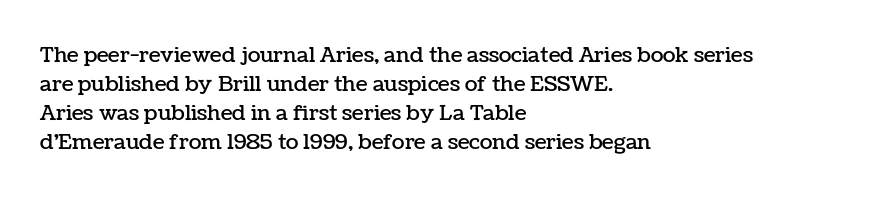
Q: Is the text italic (slanted)? A: No, it is upright.
Q: Is the text underlined? A: No.
Q: How is the paragraph aligned? A: Left-aligned.
Q: Is the spacing between letters normal or unusually wide? A: Normal.
Q: Is the spacing between lines tight, normal or loose? A: Normal.
